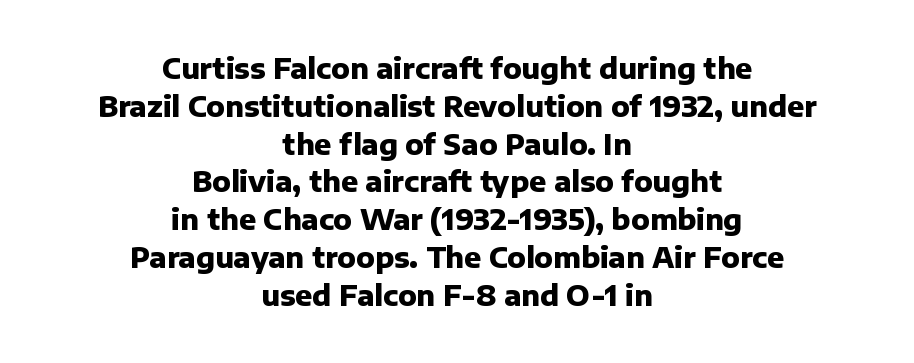
{"serif": "no", "italic": "no", "bold": "yes", "weight": "heavy", "width": "normal", "stroke_contrast": "low", "x_height": "medium", "monospaced": "no", "underline": "no", "align": "center", "line_spacing": "normal", "line_spacing_ratio": 1.35, "letter_spacing": "normal", "letter_spacing_em": 0.0, "glyph_px": 28}
